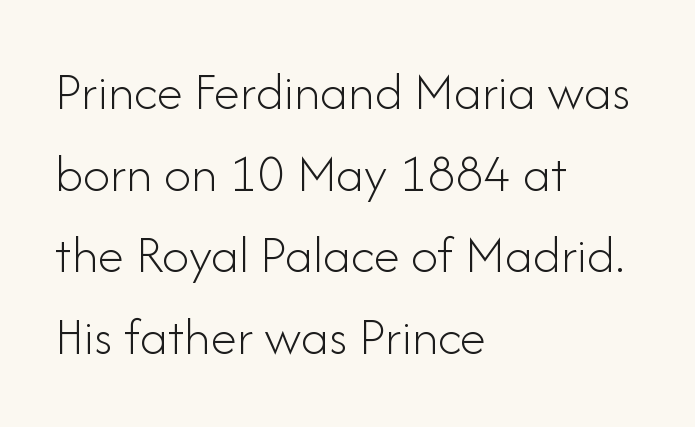
The image shows 54 px light sans-serif type, upright; set left-aligned, normal line spacing (1.51x), normal letter spacing, not underlined; low stroke contrast and a small x-height.
